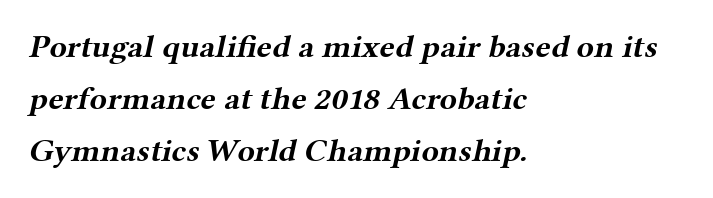
Q: Is the text bold? A: Yes.
Q: Is the typeface a serif or a sans-serif typeface? A: Serif.
Q: Is the text underlined? A: No.
Q: How is the paragraph aligned? A: Left-aligned.
Q: Is the spacing between letters normal or unusually wide? A: Normal.
Q: Is the spacing between lines tight, normal or loose? A: Normal.
Q: Width (condensed, normal, or wide)? A: Wide.
Q: Stroke contrast? A: Medium.
Q: x-height? A: Medium.
Q: Monospaced? A: No.
